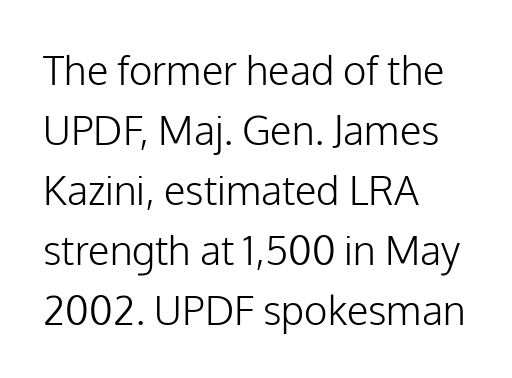
Does extra space separate the letters? No, they use regular spacing. Spacing verdict: proportional, widths tailored to each character. Is there much room between lines? A standard amount, neither cramped nor airy. Upright lettering throughout. Serif or sans? Sans — the stroke terminals are bare.
